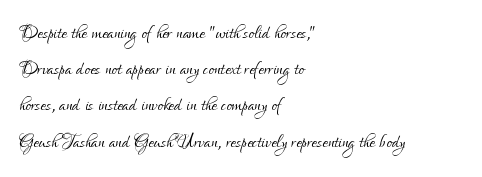
The image shows 25 px text type; set left-aligned, normal line spacing (1.45x), normal letter spacing, not underlined.
